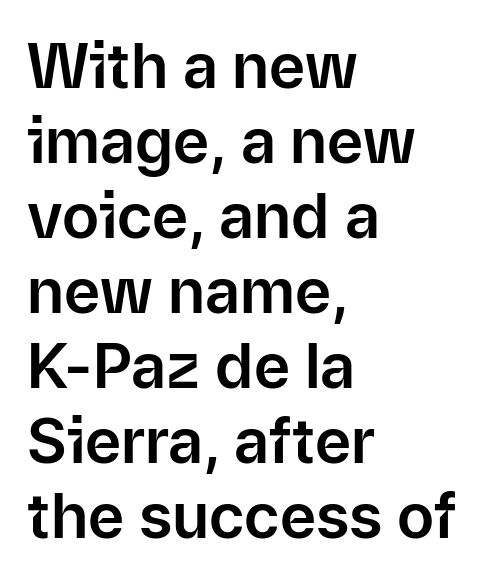
Students, note that the glyphs here touch the page at normal intervals. Only glyphs here, with clear space below each row. A sans-serif font was chosen for this passage. The axis of the letterforms is exactly vertical. Layout note: lines flush left.
